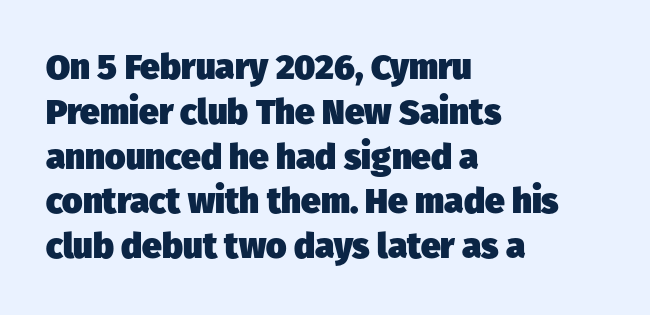
Q: Is the text bold? A: Yes.
Q: Is the typeface a serif or a sans-serif typeface? A: Sans-serif.
Q: Is the text underlined? A: No.
Q: How is the paragraph aligned? A: Left-aligned.
Q: Is the spacing between letters normal or unusually wide? A: Normal.
Q: Is the spacing between lines tight, normal or loose? A: Normal.
Q: Width (condensed, normal, or wide)? A: Normal.
Q: Stroke contrast? A: Low.
Q: x-height? A: Medium.
Q: Monospaced? A: No.
